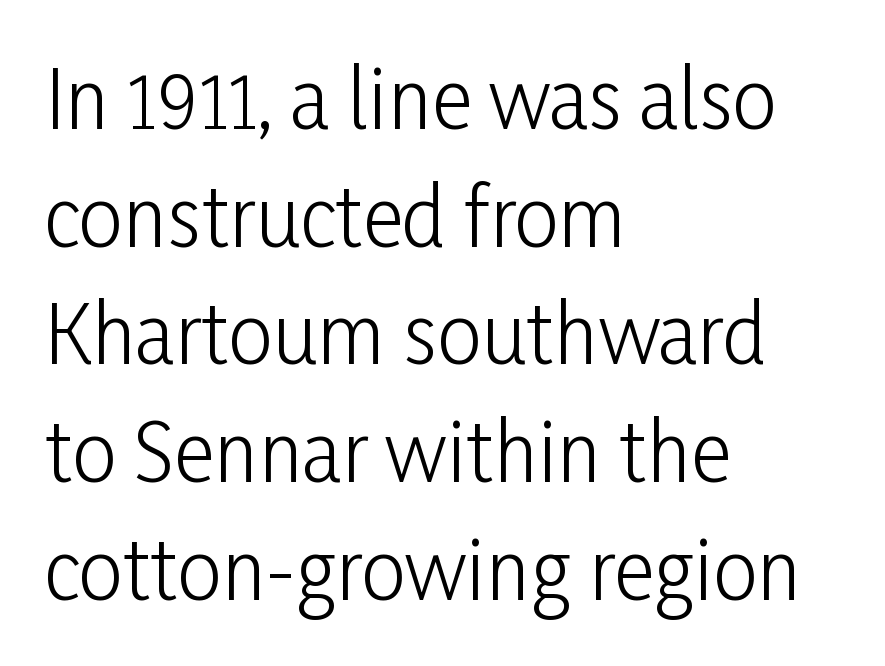
Summary of weight: not heavy and not bold. The strip under each line holds only bare page. The passage shown is typed in a proportional face where columns would drift. Does extra space separate the letters? No, they use regular spacing. This block has exactly the height ordinary leading produces.
